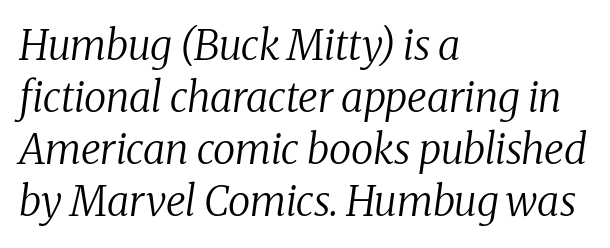
The image shows 41 px regular-weight serif type, italic (leaning right); set left-aligned, normal line spacing (1.27x), normal letter spacing, not underlined; medium stroke contrast and a medium x-height.
